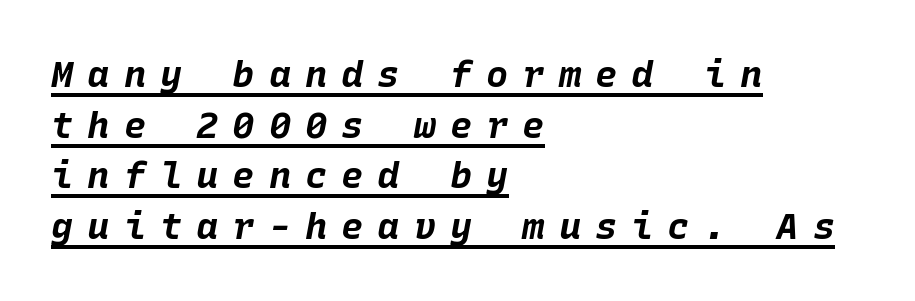
The whole block is typeset with a tilt. This sample has the even, mechanical cadence of fixed-width lettering. Set as a true bold cut, around the 700 mark. Does extra space separate the letters? Yes, quite a lot of it.
